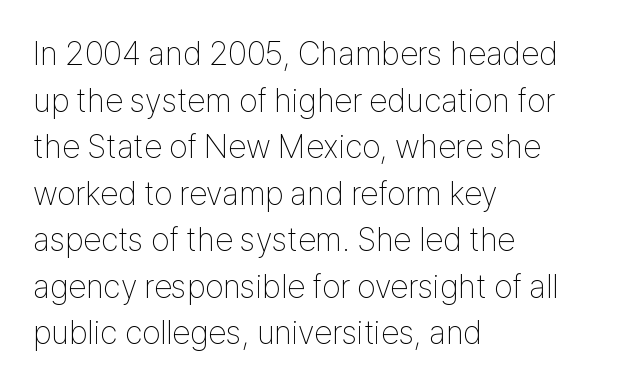
{"serif": "no", "italic": "no", "bold": "no", "weight": "thin", "width": "condensed", "stroke_contrast": "low", "x_height": "medium", "monospaced": "no", "underline": "no", "align": "left", "line_spacing": "normal", "line_spacing_ratio": 1.41, "letter_spacing": "normal", "letter_spacing_em": 0.0, "glyph_px": 33}
